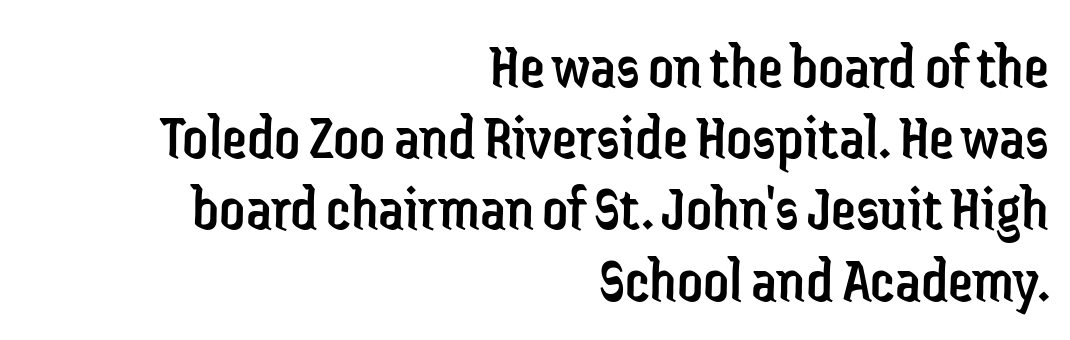
Horizontally, the lines are justified to the trailing edge only. Horizontal bands of white between lines are thin slivers. The space directly below the letters is spotless. This sample uses plain, unmodified letter spacing. The typeface chosen for these lines omits serifs.
